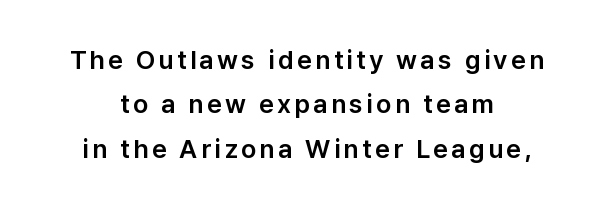
Q: Is the text italic (slanted)? A: No, it is upright.
Q: Is the text underlined? A: No.
Q: How is the paragraph aligned? A: Centered.
